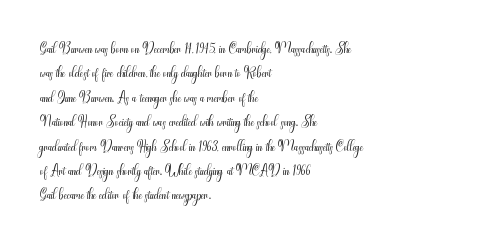
The image shows 20 px text type; set left-aligned, line spacing 1.22x, normal letter spacing, not underlined.
